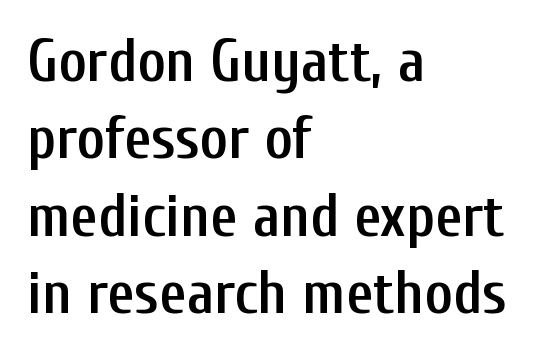
Leftover space on each line is placed entirely after the last word. These lines are composed in type without serifs. Its strokes are somewhat broadened, the hallmark of semibold type. Clear beneath every line of the passage. Does extra space separate the letters? No, they use regular spacing.
